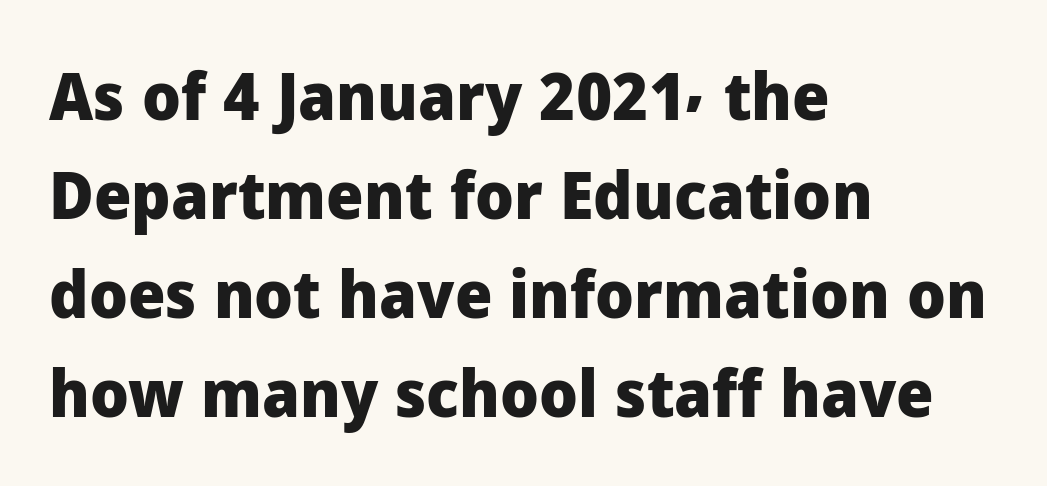
The passage shown is emphatically bold. Do the characters align in a grid? No, the font is proportional. The lettering stays uniformly vertical, giving the passage a roman look. Horizontal bands of white between lines are of average thickness.
